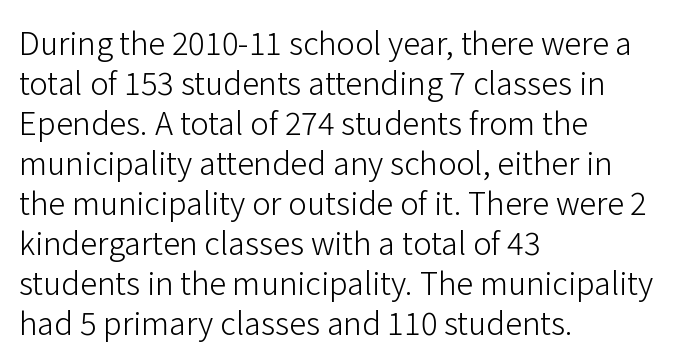
Q: Is the text bold? A: No.
Q: Is the text italic (slanted)? A: No, it is upright.
Q: Is the typeface a serif or a sans-serif typeface? A: Sans-serif.
Q: Is the text underlined? A: No.
Q: How is the paragraph aligned? A: Left-aligned.
Q: Is the spacing between letters normal or unusually wide? A: Normal.
Q: Is the spacing between lines tight, normal or loose? A: Normal.
Q: Width (condensed, normal, or wide)? A: Normal.
Q: Stroke contrast? A: Low.
Q: x-height? A: Medium.
Q: Monospaced? A: No.
